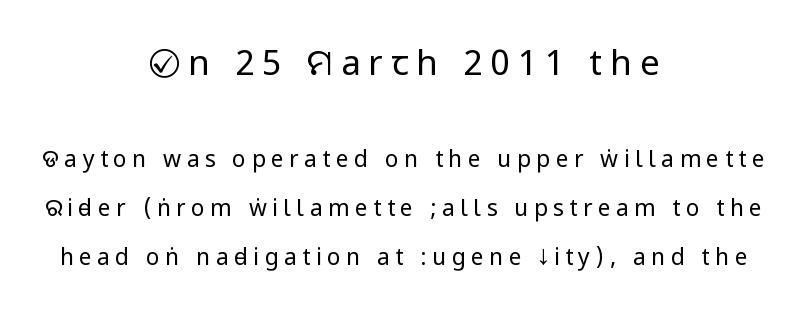
The image shows 35 px regular-weight, condensed sans-serif type, upright; set centered, loose line spacing (2.13x), unusually wide letter spacing (+0.23 em), not underlined; the first (top) block is 1.52x larger; low stroke contrast.
